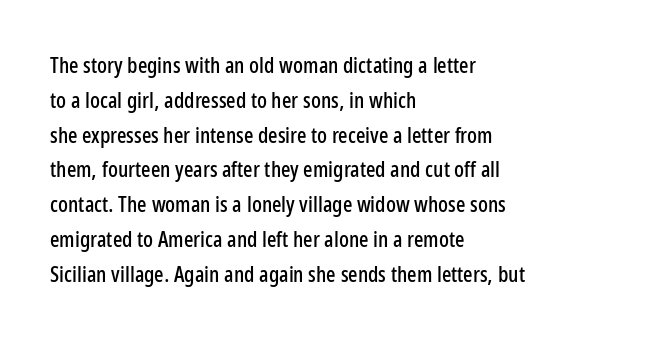
{"italic": "no", "underline": "no", "align": "left", "line_spacing": "normal", "line_spacing_ratio": 1.58, "letter_spacing": "normal", "letter_spacing_em": 0.0, "glyph_px": 22}
